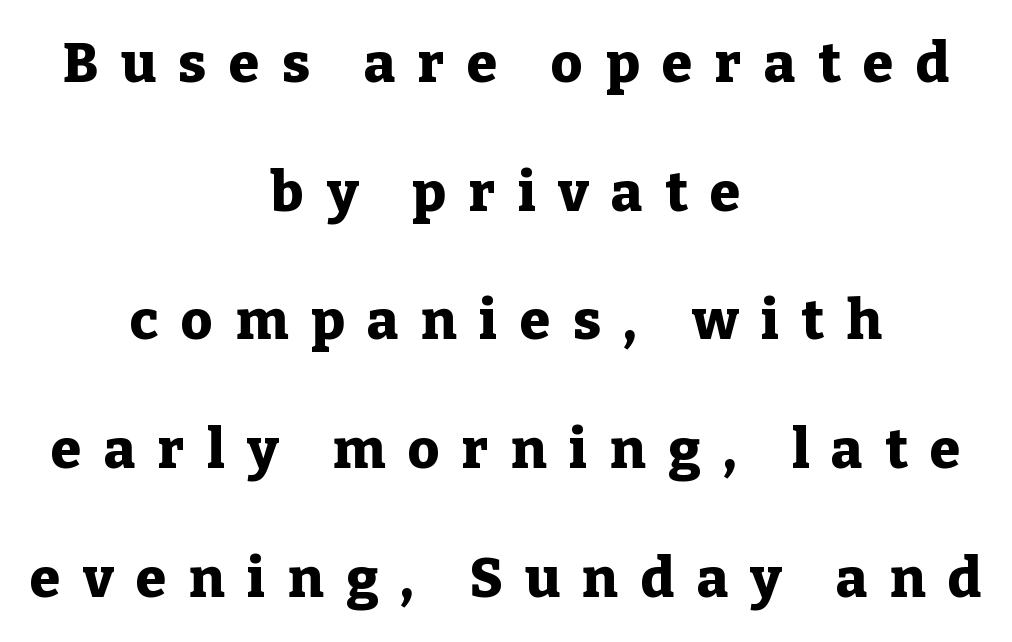
The image shows 55 px heavy serif type, upright; set centered, loose line spacing (2.34x), unusually wide letter spacing (+0.41 em), not underlined; low stroke contrast and a medium x-height.
